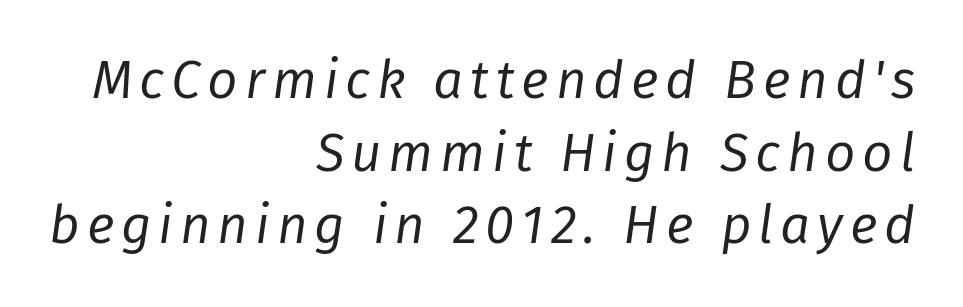
Q: Is the text bold? A: No.
Q: Is the text italic (slanted)? A: Yes, it leans right by about 8 degrees.
Q: Is the text underlined? A: No.
Q: How is the paragraph aligned? A: Right-aligned.
Q: Is the spacing between lines tight, normal or loose? A: Normal.
Q: Width (condensed, normal, or wide)? A: Normal.
Q: Stroke contrast? A: Low.
Q: x-height? A: Medium.
Q: Monospaced? A: No.
